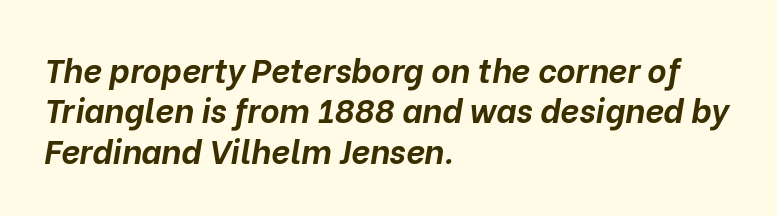
Unmarked baselines from the first word to the last. The passage shown is typed in a proportional face where columns would drift. These lines stack with their left ends in a neat column. The letterforms sit shoulder to shoulder at normal distance. Heft: maximum for text — a bold.
